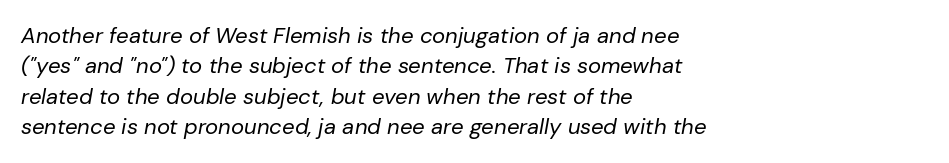
The image shows 22 px text type, italic (leaning right); set left-aligned, normal line spacing (1.38x), normal letter spacing, not underlined.
